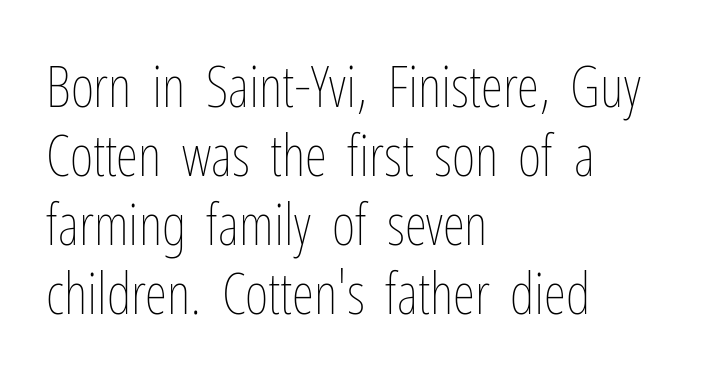
{"italic": "no", "bold": "no", "weight": "thin", "width": "condensed", "stroke_contrast": "low", "x_height": "medium", "monospaced": "no", "underline": "no", "align": "left", "line_spacing_ratio": 1.21, "letter_spacing": "normal", "letter_spacing_em": 0.0, "glyph_px": 57}
